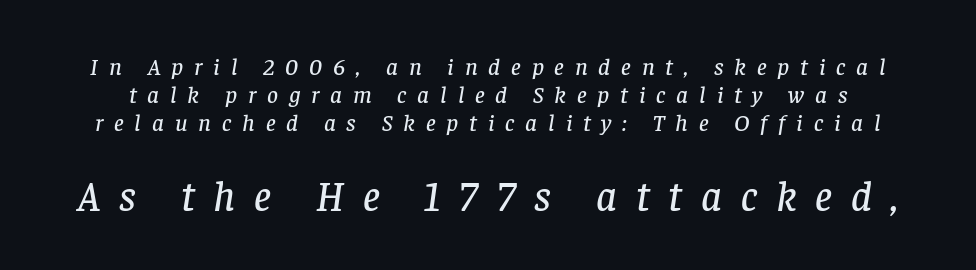
The font family rendered here belongs to the serif group. You could not count columns in this text — the font is proportionally spaced. Observe the wide spacing: letters keep a clear distance from each other. Decoration check: the copy has no underline.
